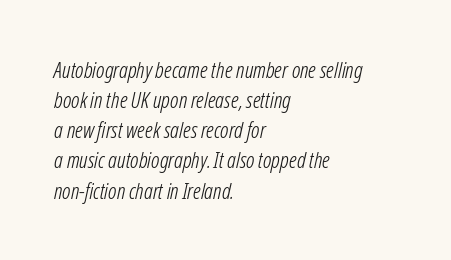
The rendering anchors every line to the left-hand side. Nothing unusual about the tracking: characters are spaced as the font intends. Each row of text sits above clean, open space. When letters slant like this, we call the style italic. The lines sit at an ordinary, default distance from one another. Weight: not bold — regular or lighter.
